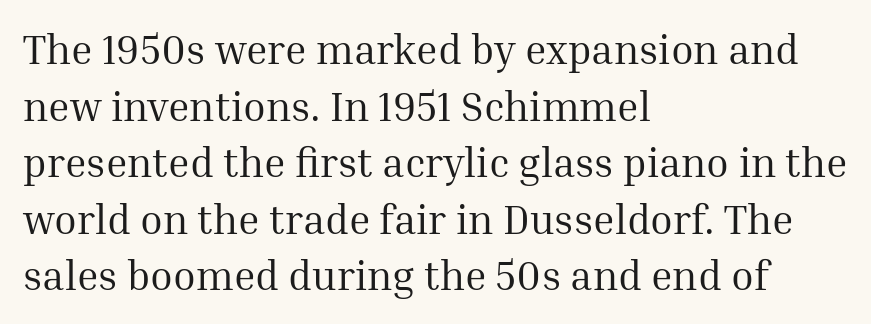
Q: Is the text bold? A: No.
Q: Is the text italic (slanted)? A: No, it is upright.
Q: Is the typeface a serif or a sans-serif typeface? A: Serif.
Q: Is the text underlined? A: No.
Q: How is the paragraph aligned? A: Left-aligned.
Q: Is the spacing between letters normal or unusually wide? A: Normal.
Q: Is the spacing between lines tight, normal or loose? A: Normal.
Q: Width (condensed, normal, or wide)? A: Normal.
Q: Stroke contrast? A: Medium.
Q: x-height? A: Medium.
Q: Monospaced? A: No.
